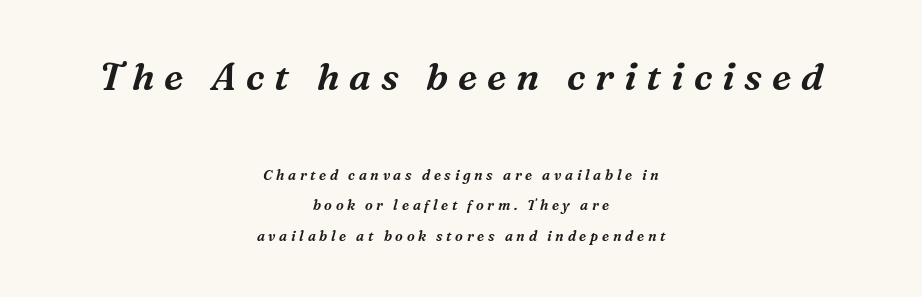
Q: Is the text italic (slanted)? A: Yes, it leans right by about 16 degrees.
Q: Is the typeface a serif or a sans-serif typeface? A: Serif.
Q: Is the text underlined? A: No.
Q: How is the paragraph aligned? A: Centered.
Q: Is the spacing between letters normal or unusually wide? A: Unusually wide.
Q: Is the spacing between lines tight, normal or loose? A: Loose.
Q: Which block of text is set in a larger size, the first (top) or the second (bottom)? A: The first (top) one.
Q: Width (condensed, normal, or wide)? A: Normal.
Q: Stroke contrast? A: Medium.
Q: x-height? A: Medium.
Q: Monospaced? A: No.
